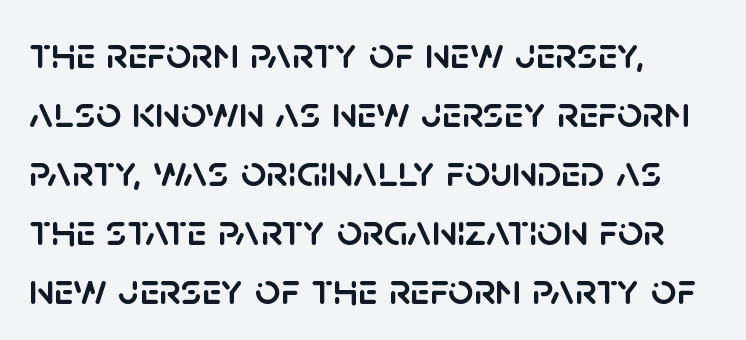
{"serif": "no", "italic": "no", "width": "normal", "stroke_contrast": "low", "x_height": "large", "monospaced": "no", "underline": "no", "align": "left", "line_spacing": "normal", "line_spacing_ratio": 1.31, "letter_spacing": "normal", "letter_spacing_em": 0.0, "glyph_px": 45}
